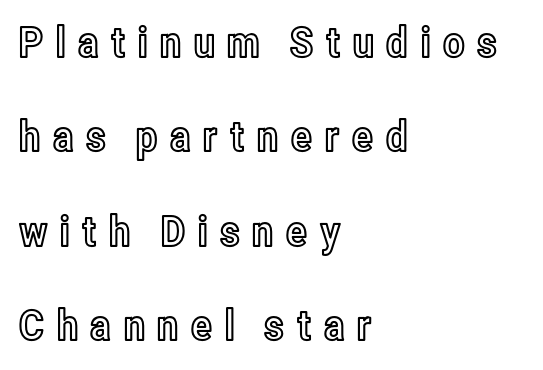
Q: Is the text italic (slanted)? A: No, it is upright.
Q: Is the text underlined? A: No.
Q: How is the paragraph aligned? A: Left-aligned.
Q: Is the spacing between letters normal or unusually wide? A: Unusually wide.
Q: Is the spacing between lines tight, normal or loose? A: Loose.
Q: Width (condensed, normal, or wide)? A: Condensed.
Q: x-height? A: Medium.
Q: Monospaced? A: No.
